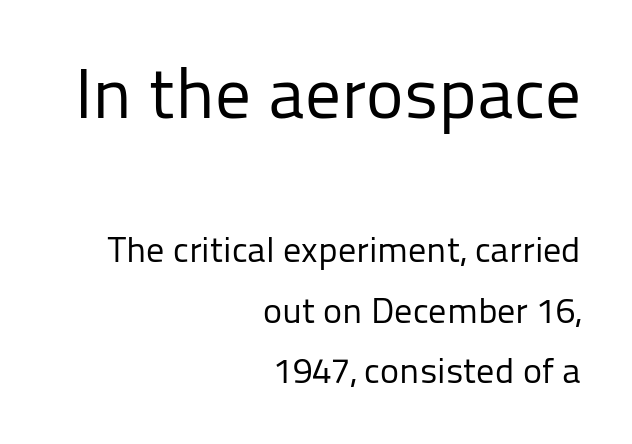
Q: Is the text bold? A: No.
Q: Is the text italic (slanted)? A: No, it is upright.
Q: Is the typeface a serif or a sans-serif typeface? A: Sans-serif.
Q: Is the text underlined? A: No.
Q: How is the paragraph aligned? A: Right-aligned.
Q: Is the spacing between letters normal or unusually wide? A: Normal.
Q: Is the spacing between lines tight, normal or loose? A: Normal.
Q: Which block of text is set in a larger size, the first (top) or the second (bottom)? A: The first (top) one.
Q: Width (condensed, normal, or wide)? A: Normal.
Q: Stroke contrast? A: Low.
Q: x-height? A: Medium.
Q: Monospaced? A: No.
